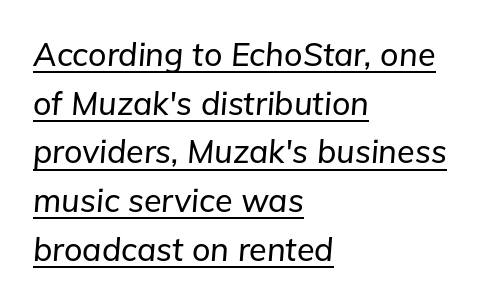
The image shows 32 px text type, italic (leaning right); set left-aligned, normal line spacing (1.52x), normal letter spacing, underlined; low stroke contrast and a medium x-height.
